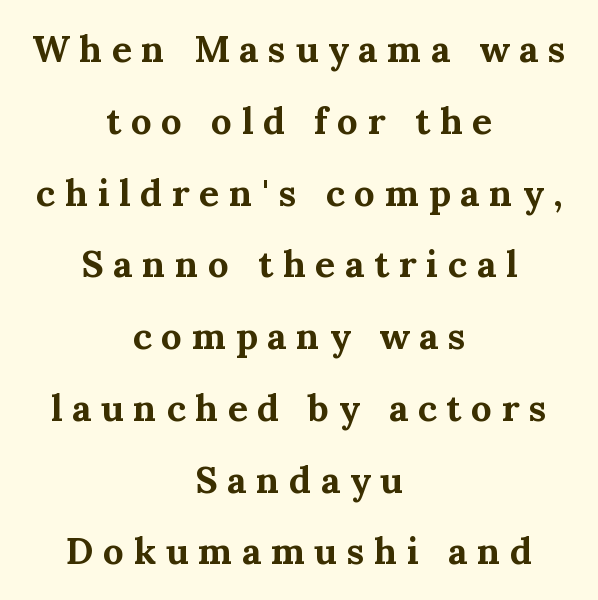
The image shows 37 px bold serif type, upright; set centered, loose line spacing (1.94x), unusually wide letter spacing (+0.26 em), not underlined; medium stroke contrast and a medium x-height.
